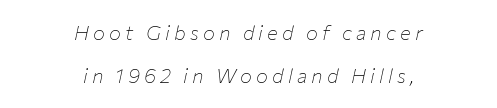
The image shows 20 px text type, italic (leaning right); set centered, loose line spacing (2.16x), unusually wide letter spacing (+0.21 em), not underlined.
